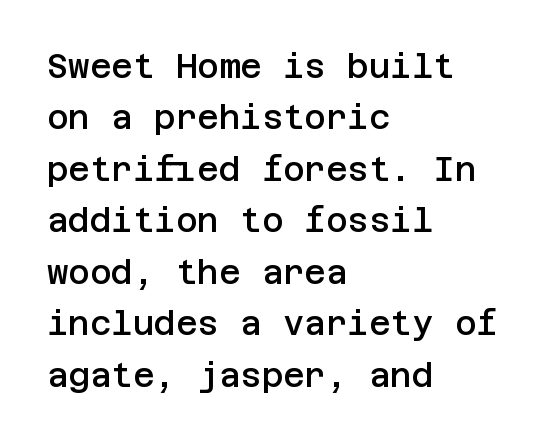
The image shows 33 px semibold sans-serif type, upright; set left-aligned, normal line spacing (1.56x), normal letter spacing, not underlined; low stroke contrast and a large x-height.
